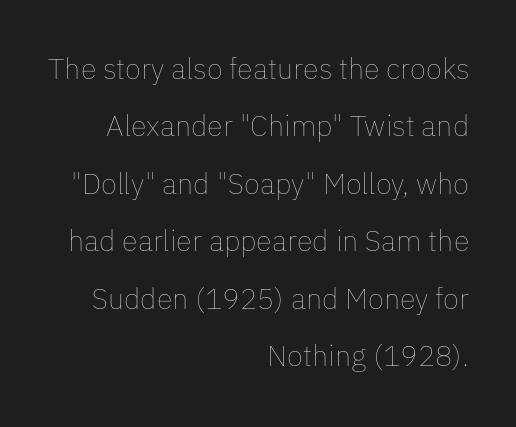
Q: Is the text bold? A: No.
Q: Is the text italic (slanted)? A: No, it is upright.
Q: Is the text underlined? A: No.
Q: How is the paragraph aligned? A: Right-aligned.
Q: Is the spacing between letters normal or unusually wide? A: Normal.
Q: Is the spacing between lines tight, normal or loose? A: Loose.
Q: Width (condensed, normal, or wide)? A: Normal.
Q: Stroke contrast? A: Low.
Q: x-height? A: Medium.
Q: Monospaced? A: No.
